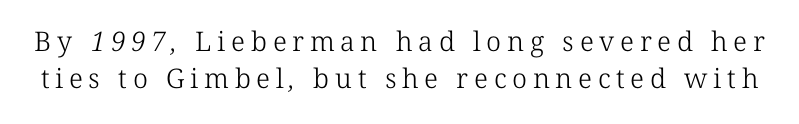
{"bold": "no", "underline": "no", "line_spacing": "normal", "line_spacing_ratio": 1.37, "letter_spacing": "wide", "letter_spacing_em": 0.21, "glyph_px": 27}
